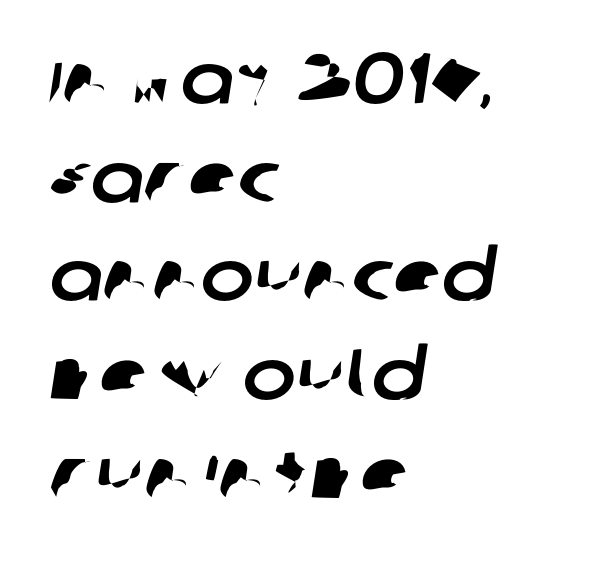
Q: Is the typeface a serif or a sans-serif typeface? A: Sans-serif.
Q: Is the text underlined? A: No.
Q: How is the paragraph aligned? A: Left-aligned.
Q: Is the spacing between letters normal or unusually wide? A: Normal.
Q: Is the spacing between lines tight, normal or loose? A: Normal.
Q: Width (condensed, normal, or wide)? A: Normal.
Q: Stroke contrast? A: Low.
Q: x-height? A: Large.
Q: Monospaced? A: No.
